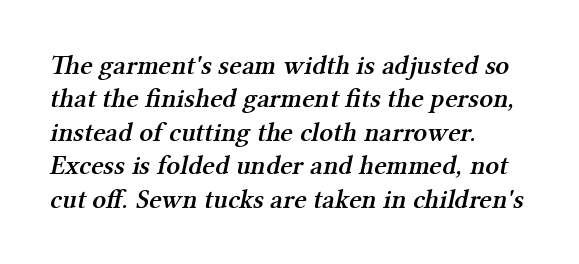
Q: Is the text bold? A: Semi-bold.
Q: Is the text underlined? A: No.
Q: How is the paragraph aligned? A: Left-aligned.
Q: Is the spacing between letters normal or unusually wide? A: Normal.
